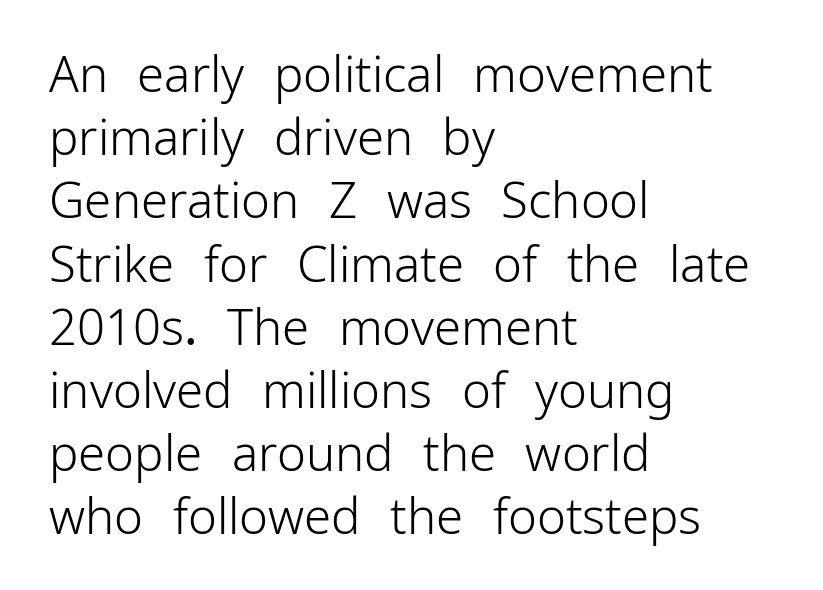
Q: Is the text bold? A: No.
Q: Is the text italic (slanted)? A: No, it is upright.
Q: Is the typeface a serif or a sans-serif typeface? A: Sans-serif.
Q: Is the text underlined? A: No.
Q: How is the paragraph aligned? A: Left-aligned.
Q: Is the spacing between letters normal or unusually wide? A: Normal.
Q: Is the spacing between lines tight, normal or loose? A: Normal.
Q: Width (condensed, normal, or wide)? A: Normal.
Q: Stroke contrast? A: Low.
Q: x-height? A: Medium.
Q: Monospaced? A: No.
